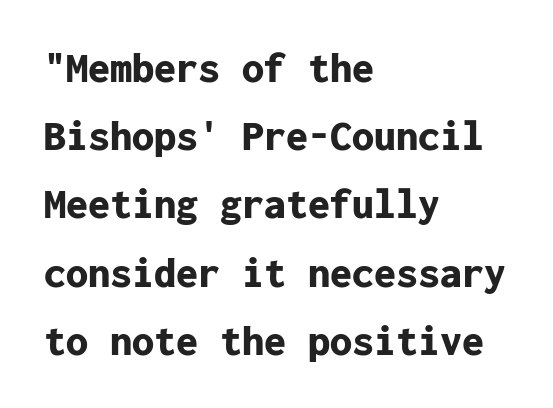
Q: Is the text bold? A: Yes.
Q: Is the text italic (slanted)? A: No, it is upright.
Q: Is the typeface a serif or a sans-serif typeface? A: Sans-serif.
Q: Is the text underlined? A: No.
Q: How is the paragraph aligned? A: Left-aligned.
Q: Is the spacing between letters normal or unusually wide? A: Normal.
Q: Is the spacing between lines tight, normal or loose? A: Normal.
Q: Width (condensed, normal, or wide)? A: Normal.
Q: Stroke contrast? A: Low.
Q: x-height? A: Medium.
Q: Monospaced? A: Yes.
